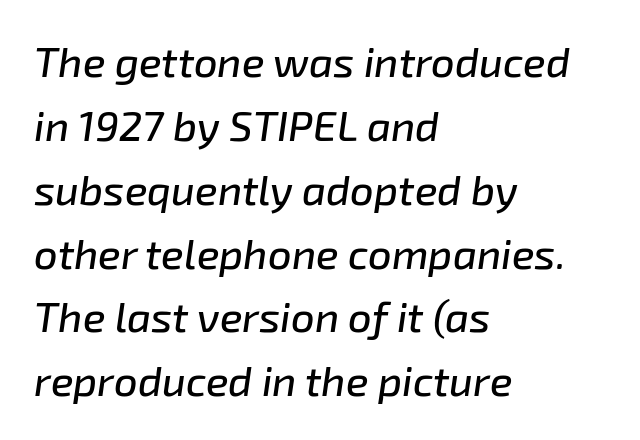
These lines sit exactly where default settings would place them. The rendering keeps characters at their native spacing. All the whitespace from short lines collects on the right. Slant detected: the letters are inclined. Think of a printed novel: that variable character pitch is what you see here. The baseline area is clear.
